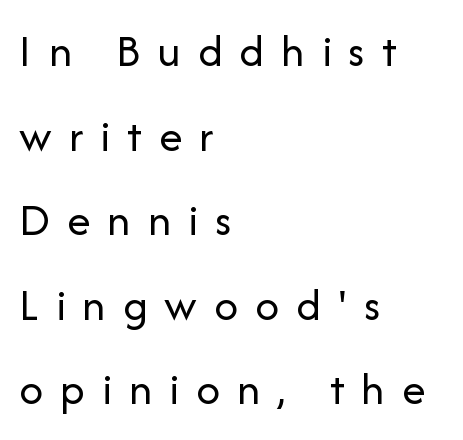
{"serif": "no", "italic": "no", "bold": "no", "weight": "regular", "width": "normal", "stroke_contrast": "low", "x_height": "medium", "monospaced": "no", "underline": "no", "align": "left", "line_spacing_ratio": 1.8, "letter_spacing": "wide", "letter_spacing_em": 0.36, "glyph_px": 47}
